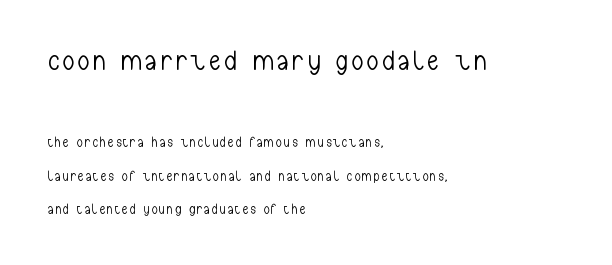
{"serif": "no", "italic": "no", "bold": "no", "weight": "light", "width": "condensed", "stroke_contrast": "low", "x_height": "medium", "monospaced": "no", "underline": "no", "align": "left", "line_spacing": "loose", "line_spacing_ratio": 2.36, "larger_block": "first", "size_ratio": 2.0, "glyph_px": 28}
